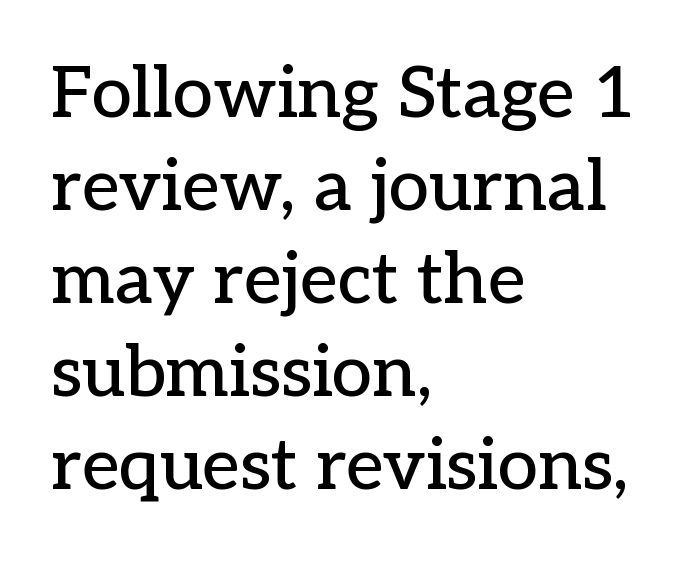
{"serif": "yes", "italic": "no", "width": "normal", "stroke_contrast": "low", "x_height": "medium", "monospaced": "no", "underline": "no", "align": "left", "line_spacing": "normal", "line_spacing_ratio": 1.29, "letter_spacing": "normal", "letter_spacing_em": 0.0, "glyph_px": 72}
